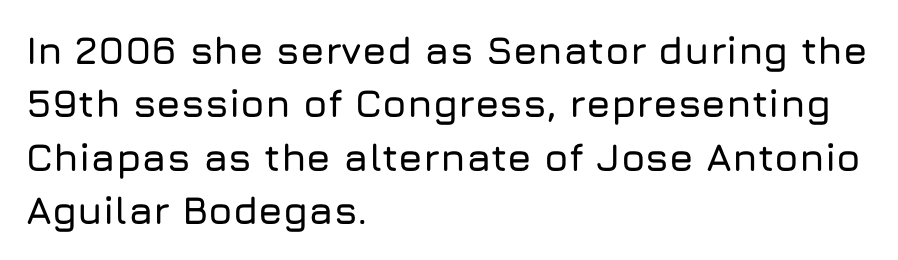
Rows of type keep a routine distance in the vertical direction. The paragraph has a hard left edge and a soft right edge. Classification — sans serif. Upright lettering throughout. Each letter keeps its own natural width here, so spacing adapts to shape.
